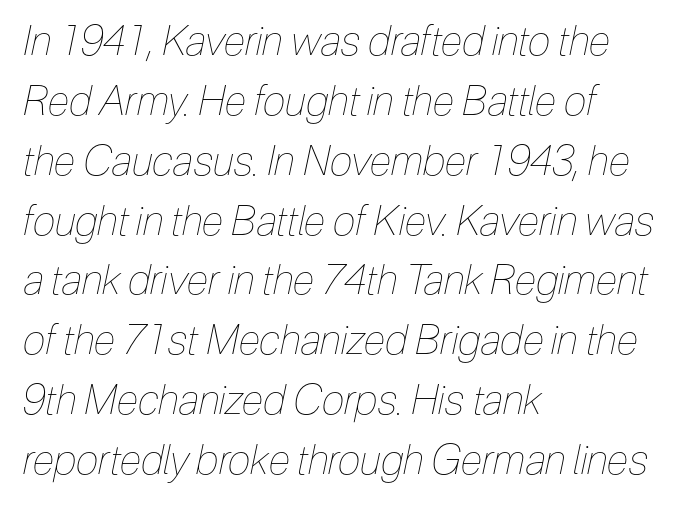
{"italic": "yes", "lean": "right", "slant_degrees": 12, "bold": "no", "weight": "thin", "width": "condensed", "stroke_contrast": "low", "x_height": "medium", "monospaced": "no", "underline": "no", "align": "left", "line_spacing": "normal", "line_spacing_ratio": 1.46, "letter_spacing": "normal", "letter_spacing_em": 0.0, "glyph_px": 41}
